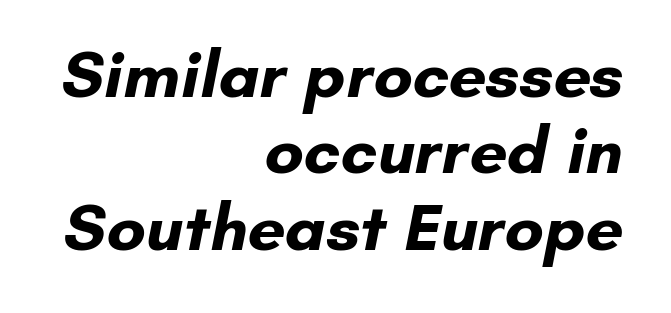
{"serif": "no", "bold": "yes", "weight": "bold", "width": "normal", "stroke_contrast": "low", "x_height": "small", "monospaced": "no", "underline": "no", "align": "right", "line_spacing": "tight", "line_spacing_ratio": 1.14, "letter_spacing": "normal", "letter_spacing_em": 0.0, "glyph_px": 67}
